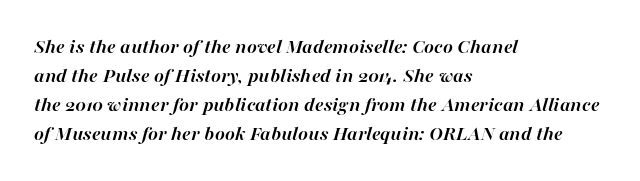
Q: Is the text bold? A: Yes.
Q: Is the text italic (slanted)? A: Yes, it leans right by about 16 degrees.
Q: Is the text underlined? A: No.
Q: How is the paragraph aligned? A: Left-aligned.
Q: Is the spacing between letters normal or unusually wide? A: Normal.
Q: Is the spacing between lines tight, normal or loose? A: Normal.
